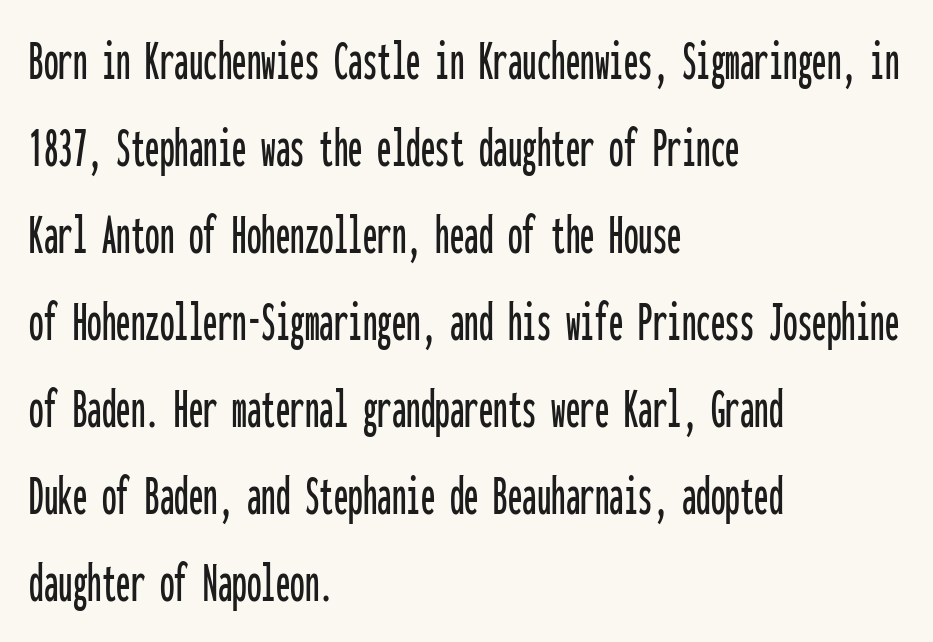
The specimen reads as upright at a glance. Bare-footed words on every line. The letters march in equal steps, a hallmark of fixed-pitch type. The type family on display is of the sans-serif kind.
